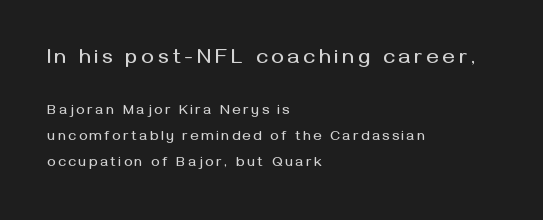
{"italic": "no", "underline": "no", "align": "left", "line_spacing_ratio": 1.86, "larger_block": "first", "size_ratio": 1.5, "glyph_px": 21}
